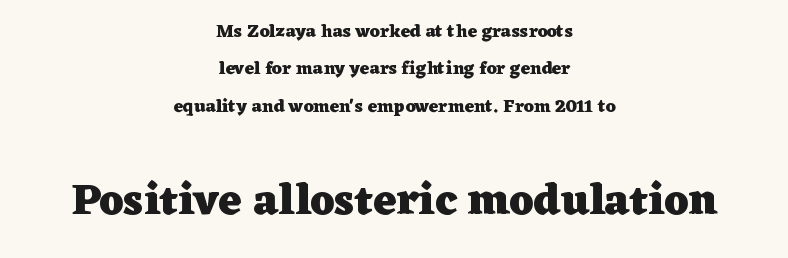
Q: Is the text bold? A: Yes.
Q: Is the text italic (slanted)? A: No, it is upright.
Q: Is the typeface a serif or a sans-serif typeface? A: Serif.
Q: Is the text underlined? A: No.
Q: How is the paragraph aligned? A: Centered.
Q: Is the spacing between letters normal or unusually wide? A: Normal.
Q: Is the spacing between lines tight, normal or loose? A: Loose.
Q: Which block of text is set in a larger size, the first (top) or the second (bottom)? A: The second (bottom) one.
Q: Width (condensed, normal, or wide)? A: Wide.
Q: Stroke contrast? A: Low.
Q: x-height? A: Medium.
Q: Monospaced? A: No.
